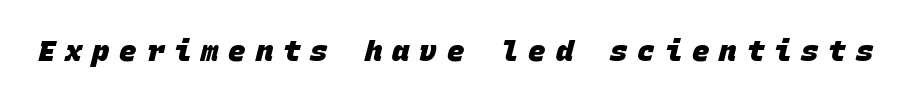
A typesetter would label this face a sans. Caption: expanded tracking, letters set apart. The area under the type is left untouched. Every character here occupies the same horizontal width, giving the sample a typewriter-like rhythm.
